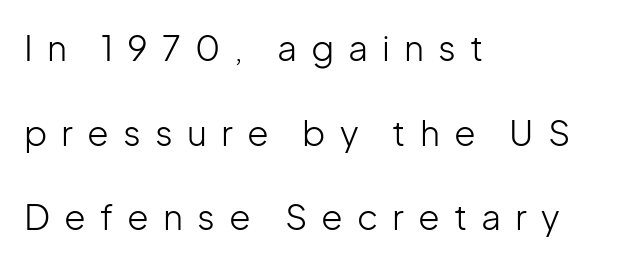
{"serif": "no", "italic": "no", "bold": "no", "weight": "light", "width": "normal", "stroke_contrast": "low", "x_height": "medium", "monospaced": "no", "underline": "no", "align": "left", "line_spacing": "loose", "line_spacing_ratio": 2.42, "letter_spacing": "wide", "letter_spacing_em": 0.4, "glyph_px": 35}
